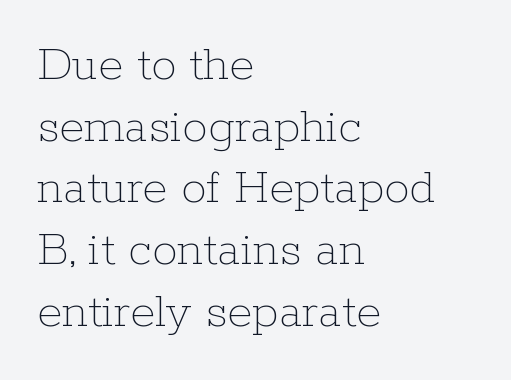
Q: Is the text bold? A: No.
Q: Is the text italic (slanted)? A: No, it is upright.
Q: Is the text underlined? A: No.
Q: How is the paragraph aligned? A: Left-aligned.
Q: Is the spacing between letters normal or unusually wide? A: Normal.
Q: Width (condensed, normal, or wide)? A: Normal.
Q: Stroke contrast? A: Low.
Q: x-height? A: Medium.
Q: Monospaced? A: No.
